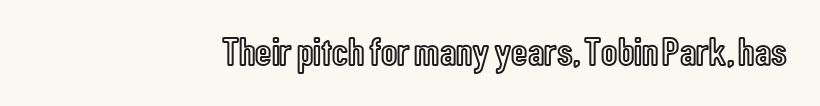
Is this a fixed-width face? No — the glyphs have proportional, varying widths. Each word holds together tightly as a unit, with standard inter-letter gaps. It's the straight-up-and-down kind of type. The paragraph shown leans on its right margin. Each row of text sits above clean, open space.
